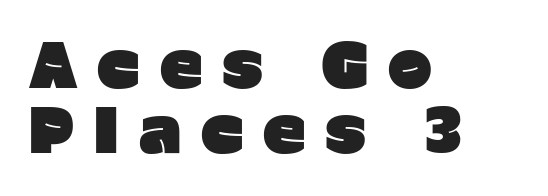
The image shows 59 px heavy sans-serif type, upright; set left-aligned, tight line spacing (1.11x), unusually wide letter spacing (+0.34 em), not underlined; low stroke contrast and a medium x-height.
